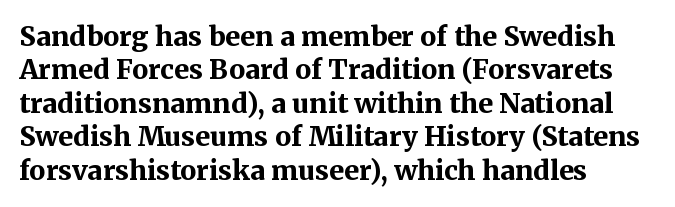
{"italic": "no", "bold": "yes", "underline": "no", "align": "left", "line_spacing_ratio": 1.24, "letter_spacing": "normal", "letter_spacing_em": 0.0, "glyph_px": 27}
